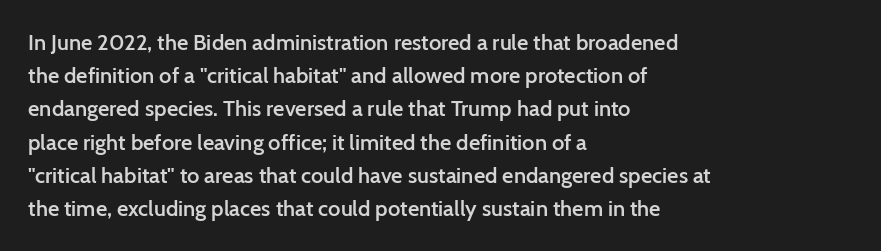
The image shows 22 px text type, upright; set left-aligned, normal line spacing (1.51x), normal letter spacing, not underlined.
